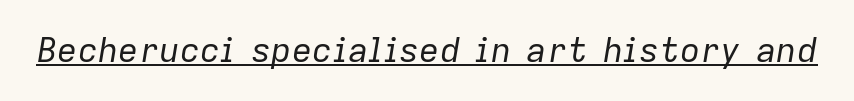
Tracking here is standard; glyphs follow each other at the usual distance. Weight: not bold — regular or lighter. Looks like someone drew a line under every word here. Designer's note — italics engaged.
